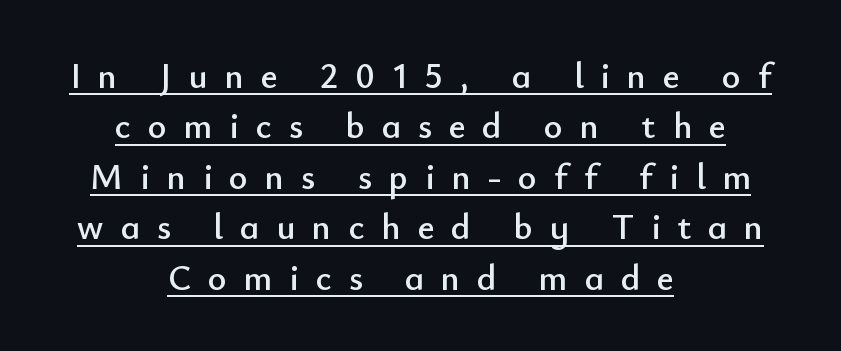
{"serif": "no", "italic": "no", "width": "normal", "stroke_contrast": "low", "x_height": "small", "monospaced": "no", "underline": "yes", "align": "center", "line_spacing": "normal", "line_spacing_ratio": 1.4, "letter_spacing": "wide", "letter_spacing_em": 0.47, "glyph_px": 36}
